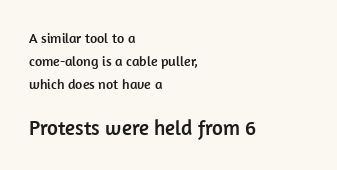
The image shows 21 px text type, upright; set left-aligned, normal line spacing (1.63x), normal letter spacing, not underlined; the second (bottom) block is 1.5x larger.
